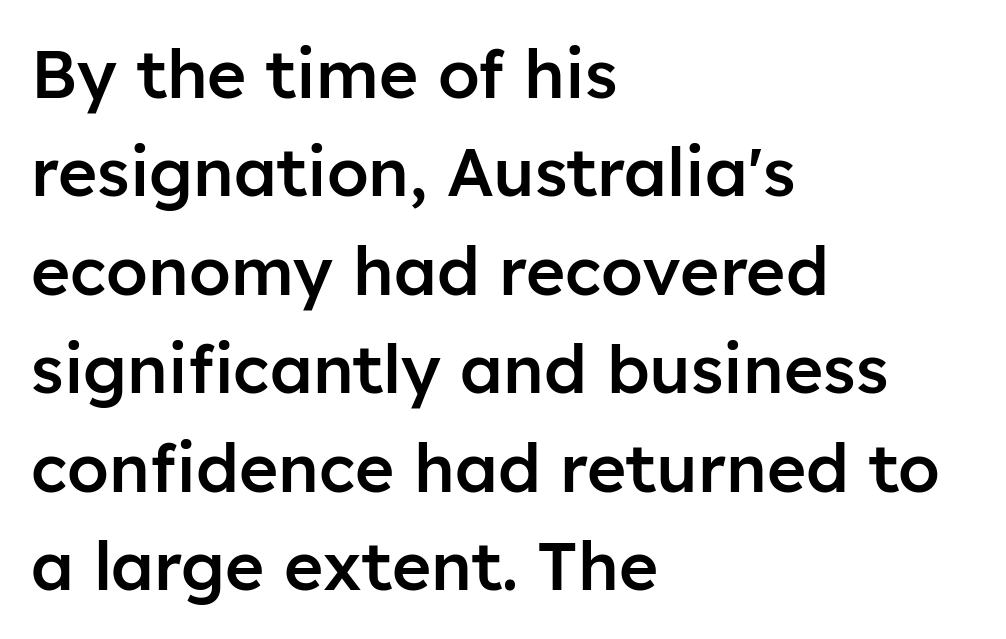
Proportional: the letters do not fall into vertical columns. The sample has been set in demibold, a notch under bold. No extra tracking has been applied to these lines. Typographically, this falls in the sans-serif category. Honestly, there is no underline to notice here at all. Is there any slant? The stems are plumb.
